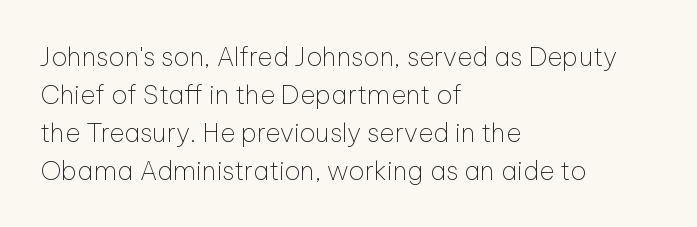
Visually the block forms a straight wall on the left and a jagged coastline on the right. Caption: standard tracking, unaltered. The type sits square on the baseline with zero lean. Weight: not bold — regular or lighter.
